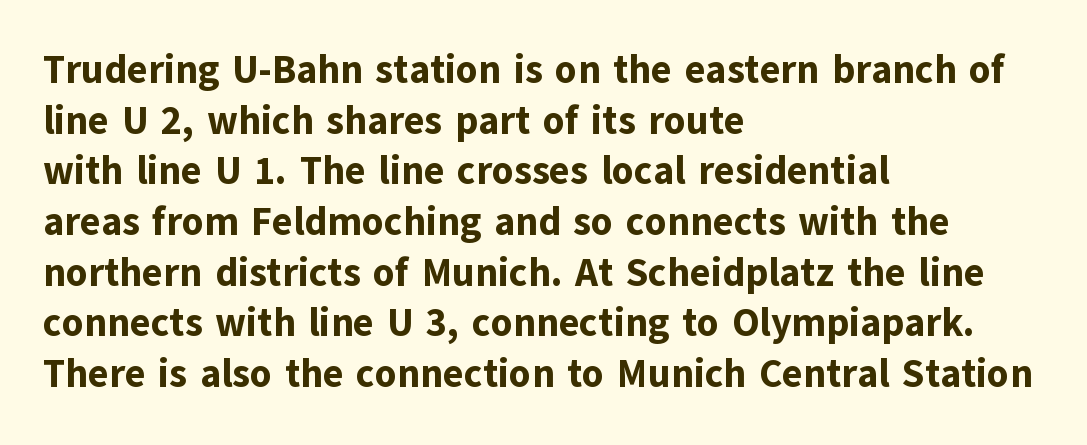
Q: Is the text bold? A: Yes.
Q: Is the text italic (slanted)? A: No, it is upright.
Q: Is the typeface a serif or a sans-serif typeface? A: Sans-serif.
Q: Is the text underlined? A: No.
Q: How is the paragraph aligned? A: Left-aligned.
Q: Is the spacing between letters normal or unusually wide? A: Normal.
Q: Is the spacing between lines tight, normal or loose? A: Normal.
Q: Width (condensed, normal, or wide)? A: Normal.
Q: Stroke contrast? A: Low.
Q: x-height? A: Medium.
Q: Monospaced? A: No.
